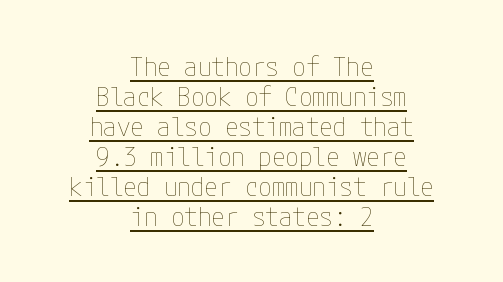
{"italic": "no", "bold": "no", "underline": "yes", "align": "center", "line_spacing": "tight", "line_spacing_ratio": 1.11, "letter_spacing": "normal", "letter_spacing_em": 0.0, "glyph_px": 27}
